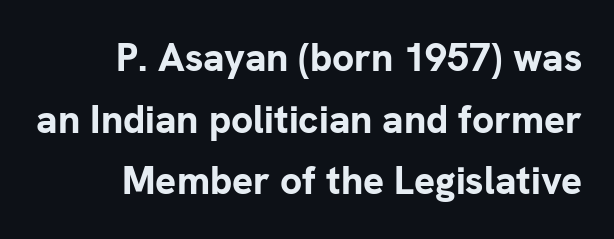
Q: Is the text bold? A: Yes.
Q: Is the text italic (slanted)? A: No, it is upright.
Q: Is the typeface a serif or a sans-serif typeface? A: Sans-serif.
Q: Is the text underlined? A: No.
Q: How is the paragraph aligned? A: Right-aligned.
Q: Is the spacing between letters normal or unusually wide? A: Normal.
Q: Is the spacing between lines tight, normal or loose? A: Normal.
Q: Width (condensed, normal, or wide)? A: Normal.
Q: Stroke contrast? A: Low.
Q: x-height? A: Medium.
Q: Monospaced? A: No.
